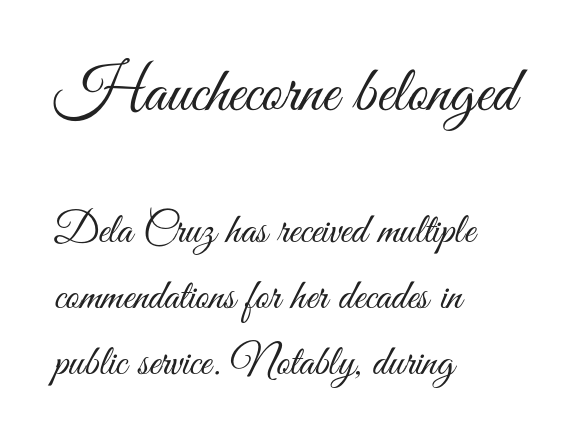
Q: Is the text bold? A: No.
Q: Is the text italic (slanted)? A: Yes.
Q: Is the typeface a serif or a sans-serif typeface? A: Sans-serif.
Q: Is the text underlined? A: No.
Q: How is the paragraph aligned? A: Left-aligned.
Q: Is the spacing between letters normal or unusually wide? A: Normal.
Q: Is the spacing between lines tight, normal or loose? A: Normal.
Q: Which block of text is set in a larger size, the first (top) or the second (bottom)? A: The first (top) one.
Q: Width (condensed, normal, or wide)? A: Condensed.
Q: Stroke contrast? A: Medium.
Q: x-height? A: Small.
Q: Monospaced? A: No.
